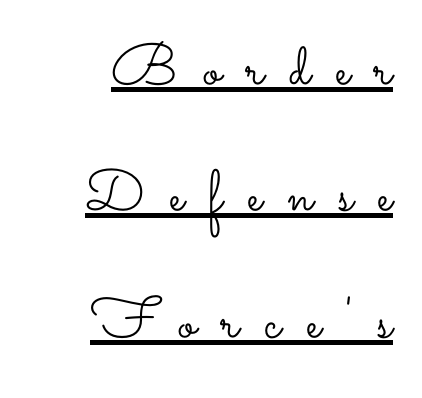
The image shows 58 px light, wide type; set right-aligned, loose line spacing (2.18x), unusually wide letter spacing (+0.43 em), underlined; low stroke contrast and a small x-height.
